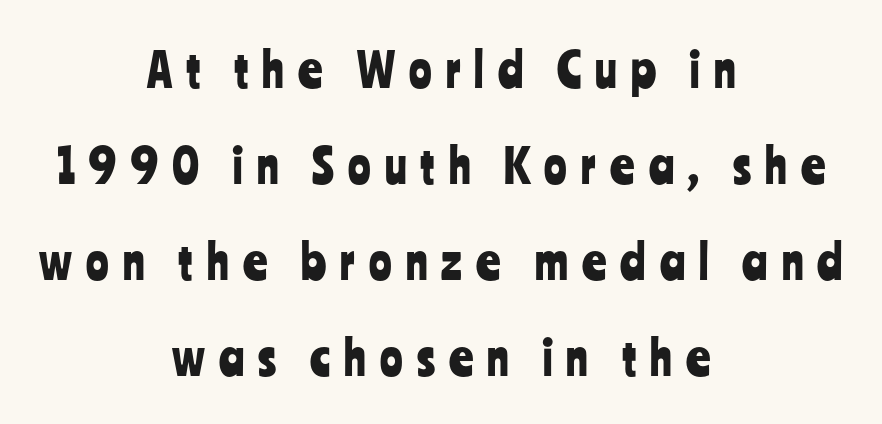
Q: Is the text italic (slanted)? A: No, it is upright.
Q: Is the typeface a serif or a sans-serif typeface? A: Sans-serif.
Q: Is the text underlined? A: No.
Q: How is the paragraph aligned? A: Centered.
Q: Is the spacing between letters normal or unusually wide? A: Unusually wide.
Q: Is the spacing between lines tight, normal or loose? A: Loose.
Q: Width (condensed, normal, or wide)? A: Condensed.
Q: Stroke contrast? A: Low.
Q: x-height? A: Medium.
Q: Monospaced? A: No.
